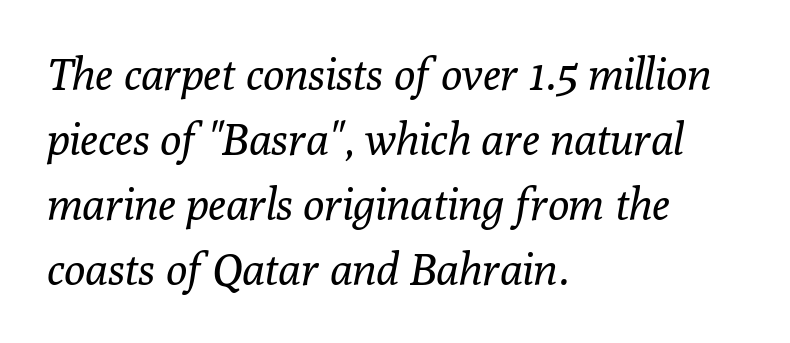
The image shows 44 px regular-weight serif type, italic (leaning right); set left-aligned, normal line spacing (1.48x), normal letter spacing, not underlined; low stroke contrast and a medium x-height.
